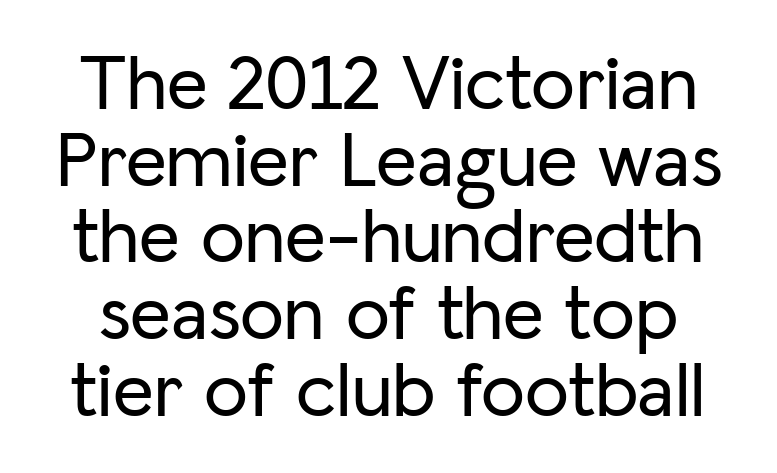
This is the regular roman posture of the typeface. Honestly, the letter spacing is just normal — you wouldn't notice it. One glance says dense: line gaps are narrower than usual. A bare baseline throughout the passage.
